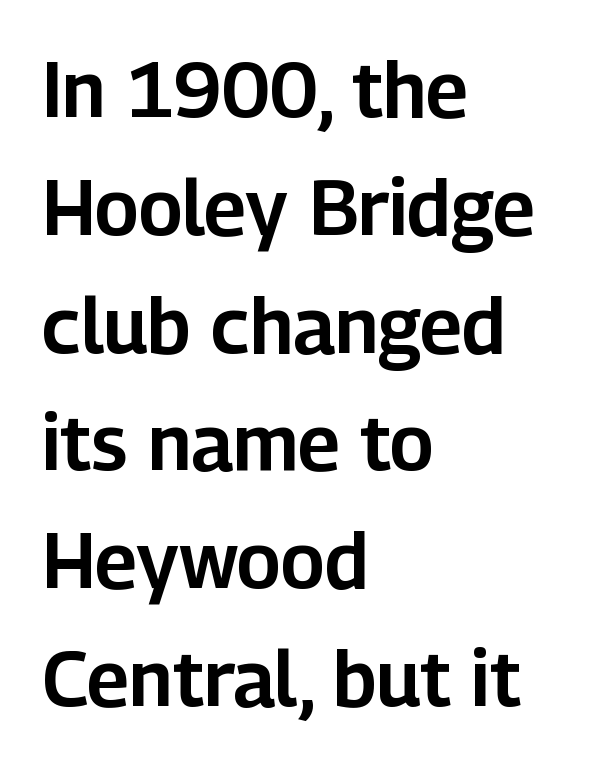
{"serif": "no", "italic": "no", "width": "normal", "stroke_contrast": "low", "x_height": "medium", "monospaced": "no", "underline": "no", "align": "left", "line_spacing": "normal", "line_spacing_ratio": 1.53, "letter_spacing": "normal", "letter_spacing_em": 0.0, "glyph_px": 77}
